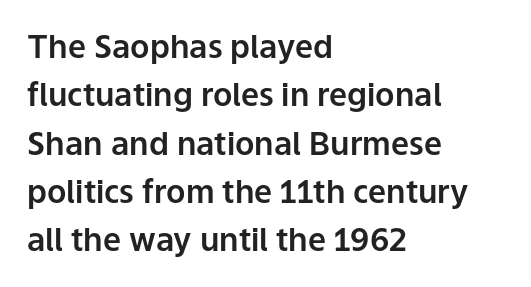
Q: Is the text italic (slanted)? A: No, it is upright.
Q: Is the typeface a serif or a sans-serif typeface? A: Sans-serif.
Q: Is the text underlined? A: No.
Q: How is the paragraph aligned? A: Left-aligned.
Q: Is the spacing between letters normal or unusually wide? A: Normal.
Q: Is the spacing between lines tight, normal or loose? A: Normal.
Q: Width (condensed, normal, or wide)? A: Normal.
Q: Stroke contrast? A: Low.
Q: x-height? A: Medium.
Q: Monospaced? A: No.
